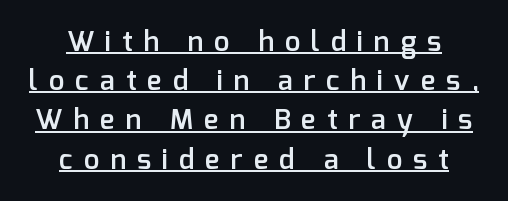
Vertically, the passage feels balanced, rows spaced as you'd expect. Vertical strokes here are truly vertical. The face used here is rendered with a markedly widened letterfit. Which margin do the lines hug? Neither — every line sits in the middle. Unlike a traditional serif, this face leaves its strokes unadorned. The passage shown is typed in a proportional face where columns would drift.
